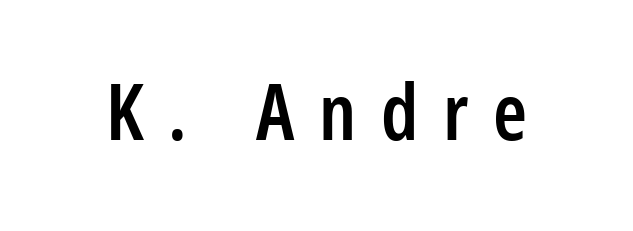
Q: Is the text bold? A: Semi-bold.
Q: Is the text italic (slanted)? A: No, it is upright.
Q: Is the typeface a serif or a sans-serif typeface? A: Sans-serif.
Q: Is the text underlined? A: No.
Q: How is the paragraph aligned? A: Centered.
Q: Is the spacing between letters normal or unusually wide? A: Unusually wide.
Q: Width (condensed, normal, or wide)? A: Condensed.
Q: Stroke contrast? A: Low.
Q: x-height? A: Medium.
Q: Monospaced? A: No.
